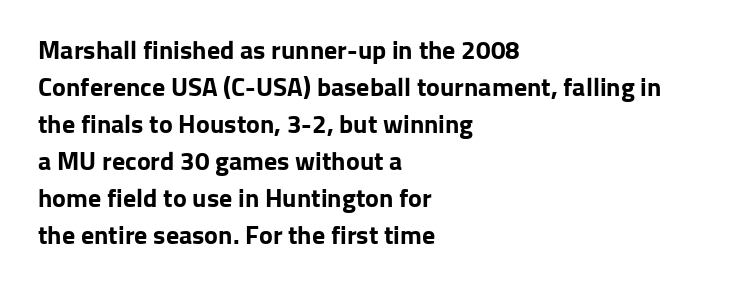
The image shows 26 px bold type, upright; set left-aligned, normal line spacing (1.42x), normal letter spacing, not underlined.
